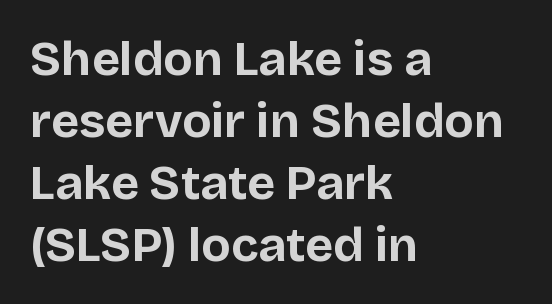
The image shows 48 px bold sans-serif type, upright; set left-aligned, normal line spacing (1.29x), normal letter spacing, not underlined; low stroke contrast and a large x-height.
